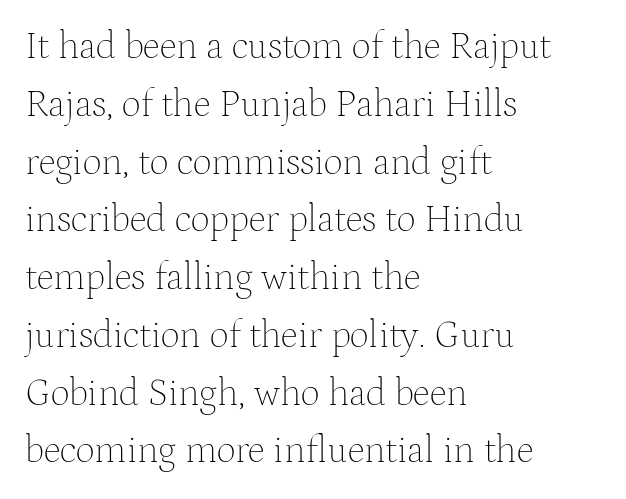
{"serif": "yes", "italic": "no", "bold": "no", "weight": "thin", "width": "normal", "stroke_contrast": "medium", "x_height": "medium", "monospaced": "no", "underline": "no", "align": "left", "line_spacing": "normal", "line_spacing_ratio": 1.52, "letter_spacing": "normal", "letter_spacing_em": 0.0, "glyph_px": 38}
